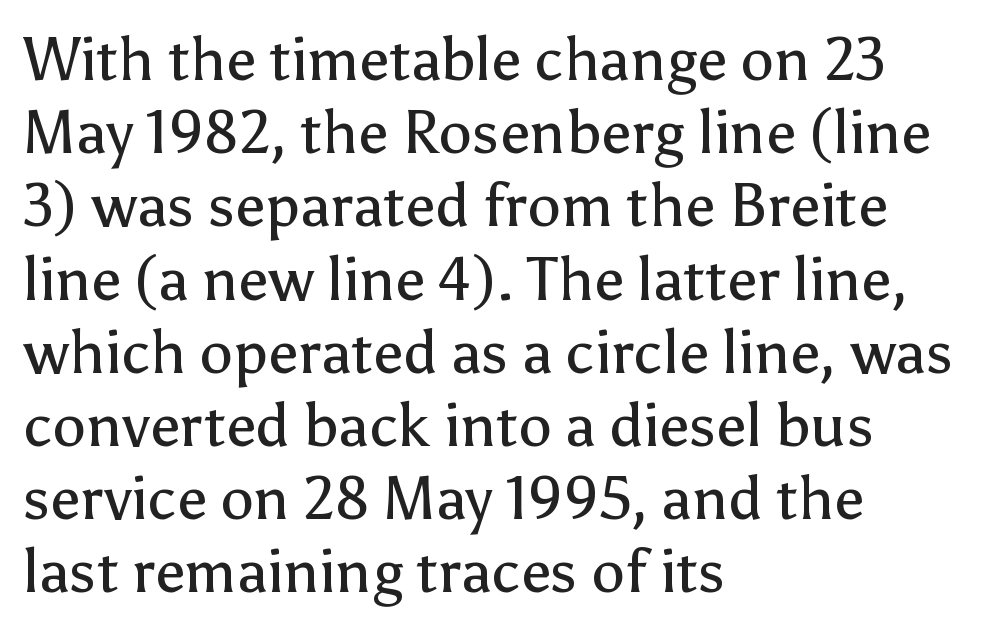
A quiet, ordinary-to-light weight characterises the typeface. Do the letters lean? They stand straight. Does extra space separate the letters? No, they use regular spacing. The space directly below the letters is spotless.
